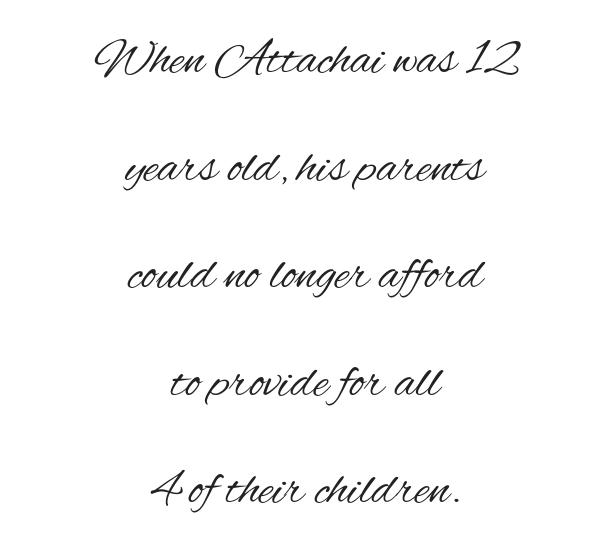
The image shows 51 px regular-weight, condensed sans-serif type; set centered, loose line spacing (2.11x), normal letter spacing, not underlined; medium stroke contrast and a small x-height.
